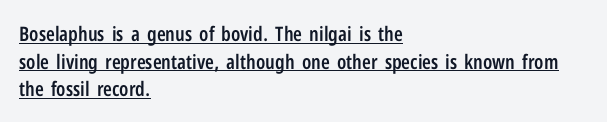
The image shows 20 px text type, upright; set left-aligned, normal line spacing (1.38x), normal letter spacing, underlined.
